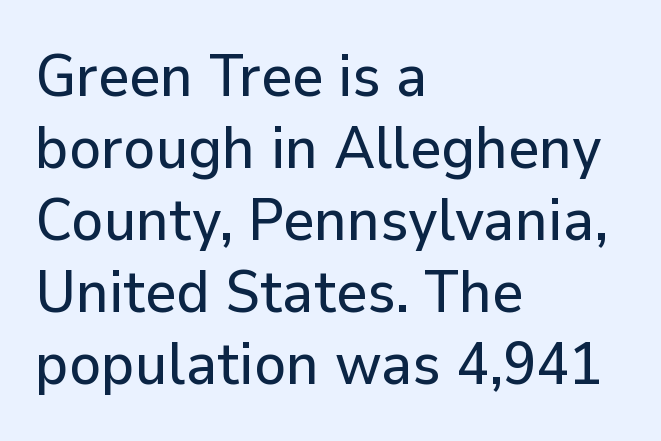
Q: Is the text italic (slanted)? A: No, it is upright.
Q: Is the typeface a serif or a sans-serif typeface? A: Sans-serif.
Q: Is the text underlined? A: No.
Q: How is the paragraph aligned? A: Left-aligned.
Q: Is the spacing between letters normal or unusually wide? A: Normal.
Q: Width (condensed, normal, or wide)? A: Normal.
Q: Stroke contrast? A: Low.
Q: x-height? A: Medium.
Q: Monospaced? A: No.
